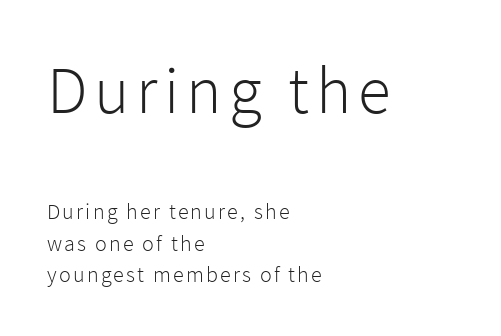
Q: Is the text bold? A: No.
Q: Is the text italic (slanted)? A: No, it is upright.
Q: Is the typeface a serif or a sans-serif typeface? A: Sans-serif.
Q: Is the text underlined? A: No.
Q: How is the paragraph aligned? A: Left-aligned.
Q: Is the spacing between lines tight, normal or loose? A: Normal.
Q: Which block of text is set in a larger size, the first (top) or the second (bottom)? A: The first (top) one.
Q: Width (condensed, normal, or wide)? A: Normal.
Q: Stroke contrast? A: Low.
Q: x-height? A: Medium.
Q: Monospaced? A: No.
